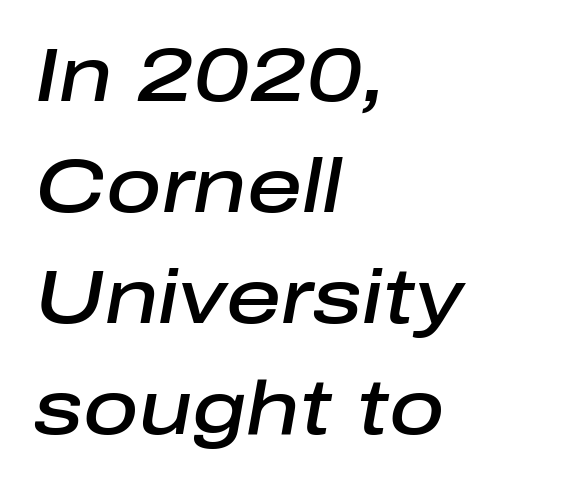
{"italic": "yes", "lean": "right", "slant_degrees": 10, "bold": "semi", "weight": "semibold", "width": "normal", "stroke_contrast": "low", "x_height": "medium", "monospaced": "no", "underline": "no", "align": "left", "line_spacing": "normal", "line_spacing_ratio": 1.46, "letter_spacing": "normal", "letter_spacing_em": 0.0, "glyph_px": 76}
